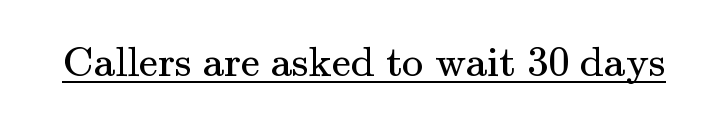
{"serif": "yes", "italic": "no", "bold": "no", "weight": "regular", "width": "normal", "stroke_contrast": "medium", "x_height": "small", "monospaced": "no", "underline": "yes", "letter_spacing": "normal", "letter_spacing_em": 0.0, "glyph_px": 43}
